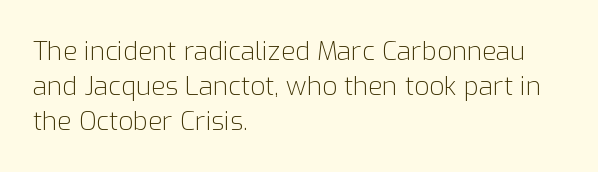
{"italic": "no", "bold": "no", "underline": "no", "align": "left", "line_spacing": "normal", "line_spacing_ratio": 1.34, "letter_spacing": "normal", "letter_spacing_em": 0.0, "glyph_px": 26}
